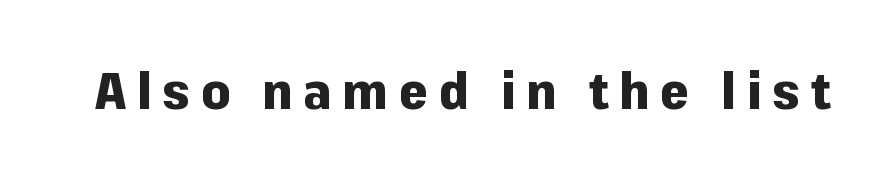
The image shows 51 px heavy sans-serif type, upright; set unusually wide letter spacing (+0.21 em), not underlined; low stroke contrast and a medium x-height.
